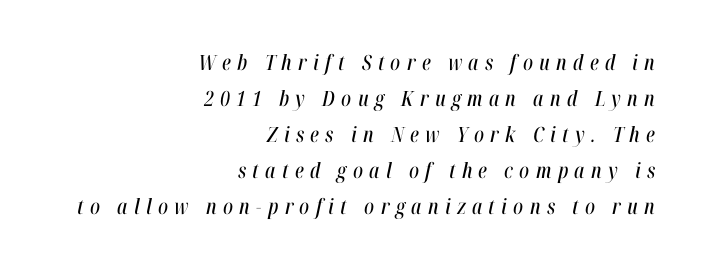
Q: Is the text italic (slanted)? A: Yes, it leans right by about 12 degrees.
Q: Is the text underlined? A: No.
Q: How is the paragraph aligned? A: Right-aligned.
Q: Is the spacing between letters normal or unusually wide? A: Unusually wide.
